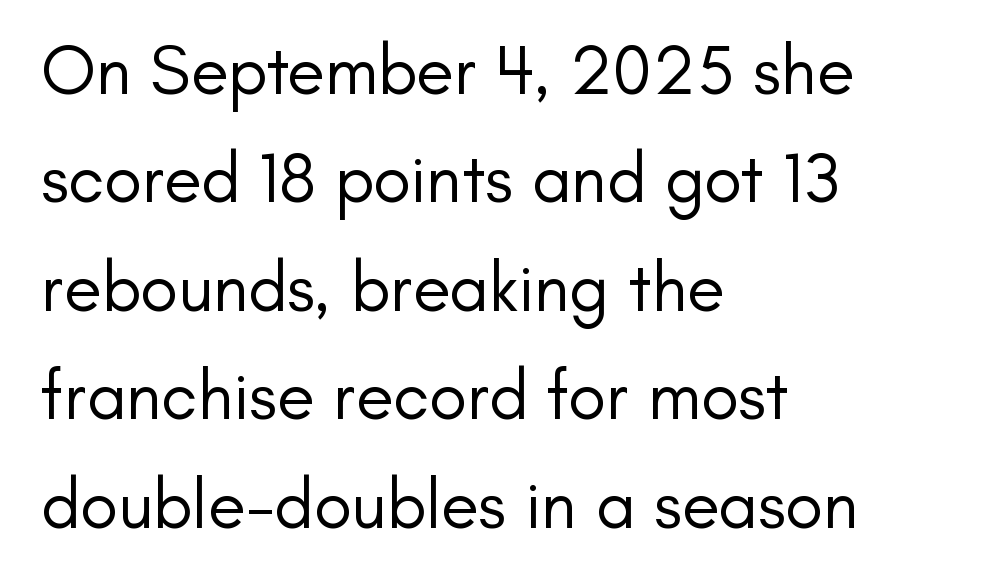
{"serif": "no", "italic": "no", "bold": "no", "weight": "regular", "width": "normal", "stroke_contrast": "low", "x_height": "small", "monospaced": "no", "underline": "no", "align": "left", "line_spacing": "normal", "line_spacing_ratio": 1.55, "letter_spacing": "normal", "letter_spacing_em": 0.0, "glyph_px": 70}
